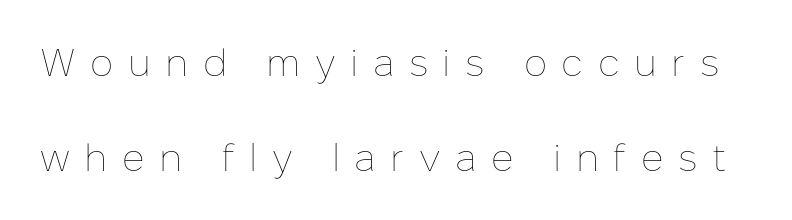
Think of a printed novel: that variable character pitch is what you see here. The letters stand straight up with perfectly vertical stems. Someone cranked the tracking dial way up on this one. The foot of each line stays bare and open. This is not heavy type; no bold has been used.
